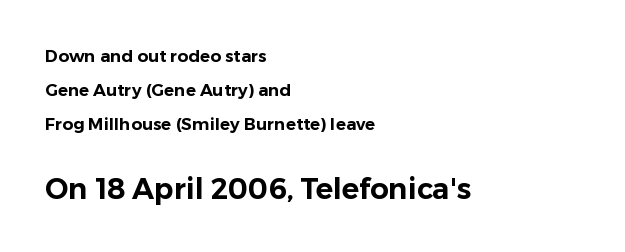
Q: Is the text italic (slanted)? A: No, it is upright.
Q: Is the typeface a serif or a sans-serif typeface? A: Sans-serif.
Q: Is the text underlined? A: No.
Q: How is the paragraph aligned? A: Left-aligned.
Q: Is the spacing between letters normal or unusually wide? A: Normal.
Q: Is the spacing between lines tight, normal or loose? A: Loose.
Q: Which block of text is set in a larger size, the first (top) or the second (bottom)? A: The second (bottom) one.
Q: Width (condensed, normal, or wide)? A: Normal.
Q: Stroke contrast? A: Low.
Q: x-height? A: Medium.
Q: Monospaced? A: No.
